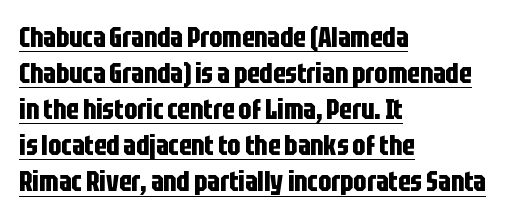
Posture: straight, roman, zero tilt. Look at the stroke-to-counter ratio: heavy, a bold. No feet cap the strokes, marking this as sans-serif type. Leading matches the norm, producing a regular column. The face used here is rendered with its standard letterfit. Note the varied advance widths — an 'i' is clearly narrower than an 'm'.
